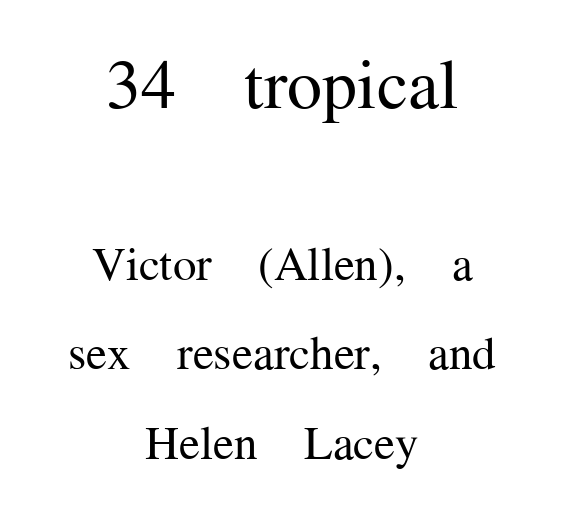
The image shows 70 px regular-weight serif type, upright; set centered, loose line spacing (1.91x), normal letter spacing, not underlined; the first (top) block is 1.49x larger; medium stroke contrast and a medium x-height.
